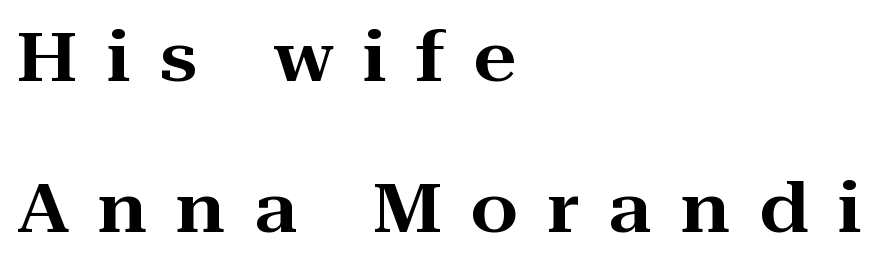
{"serif": "yes", "italic": "no", "width": "wide", "stroke_contrast": "high", "x_height": "medium", "monospaced": "no", "underline": "no", "align": "left", "line_spacing": "loose", "line_spacing_ratio": 2.22, "letter_spacing": "wide", "letter_spacing_em": 0.43, "glyph_px": 68}
